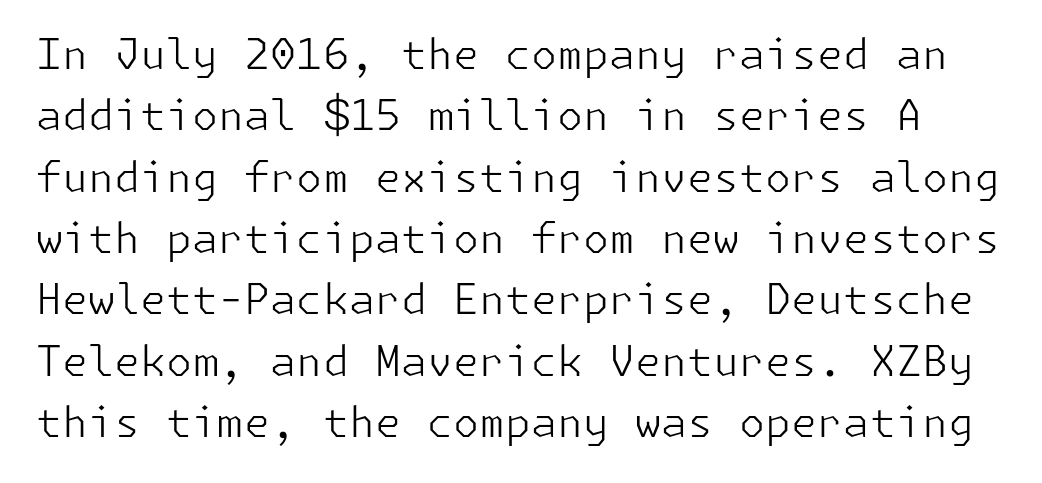
Style check: upright. Nothing unusual about the tracking: characters are spaced as the font intends. A typesetter would label this face a sans. Is the stroke heavy? The answer is a plain regular-or-lighter. The space beneath each line is pristine and unruled.
